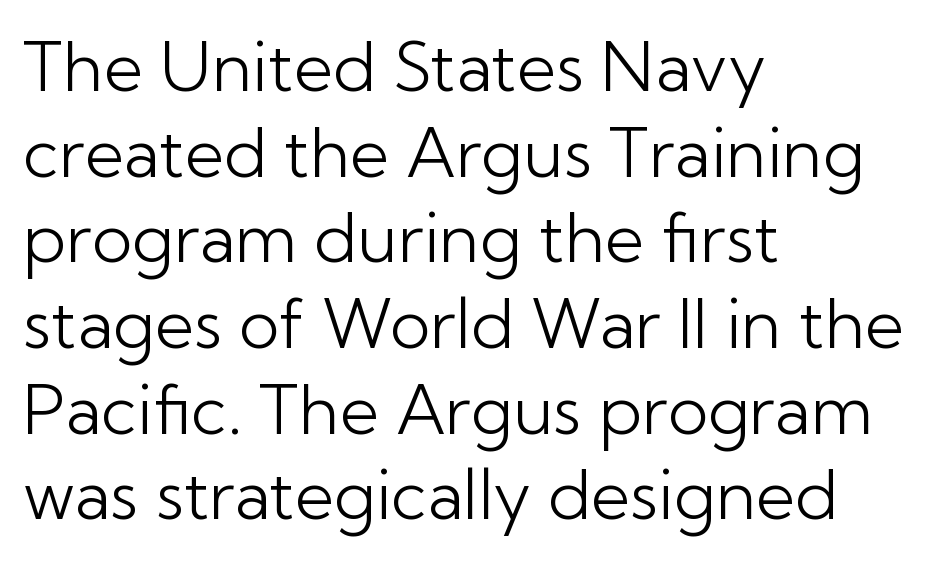
{"serif": "no", "italic": "no", "bold": "no", "weight": "light", "width": "normal", "stroke_contrast": "low", "x_height": "medium", "monospaced": "no", "underline": "no", "align": "left", "line_spacing": "normal", "line_spacing_ratio": 1.26, "letter_spacing": "normal", "letter_spacing_em": 0.0, "glyph_px": 68}
